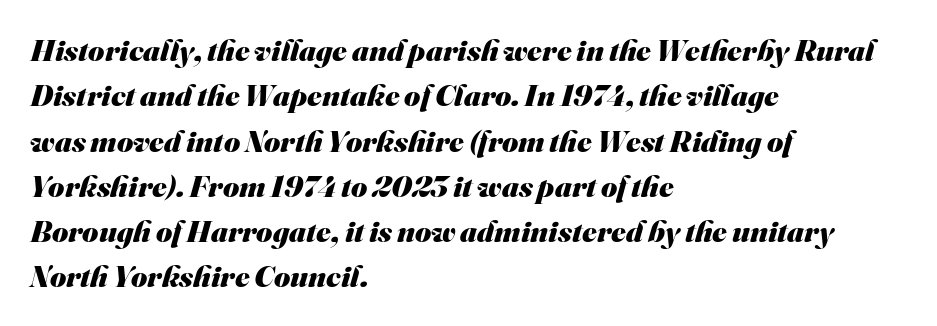
{"serif": "no", "bold": "yes", "weight": "heavy", "width": "normal", "stroke_contrast": "medium", "x_height": "small", "monospaced": "no", "underline": "no", "align": "left", "line_spacing": "normal", "line_spacing_ratio": 1.46, "letter_spacing": "normal", "letter_spacing_em": 0.0, "glyph_px": 31}
